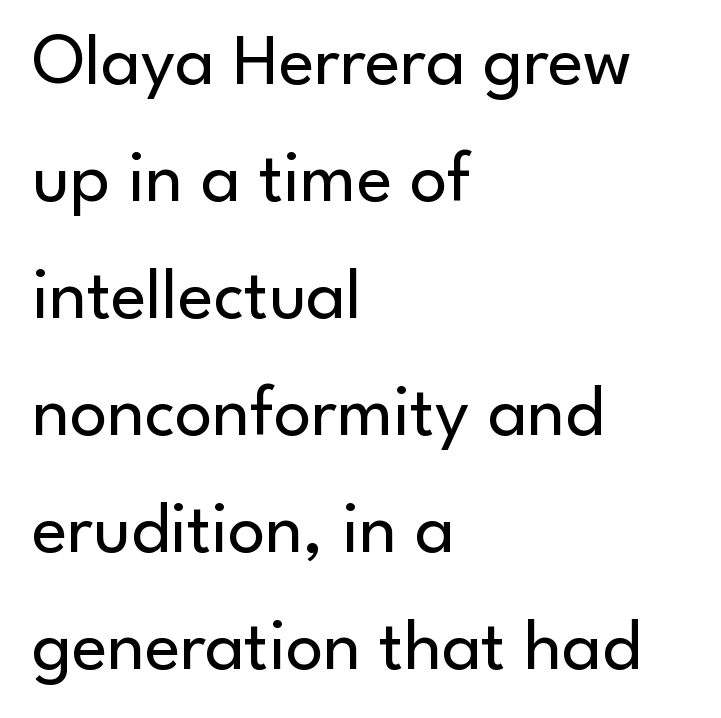
The image shows 74 px regular-weight sans-serif type, upright; set left-aligned, normal line spacing (1.58x), normal letter spacing, not underlined; low stroke contrast and a small x-height.
